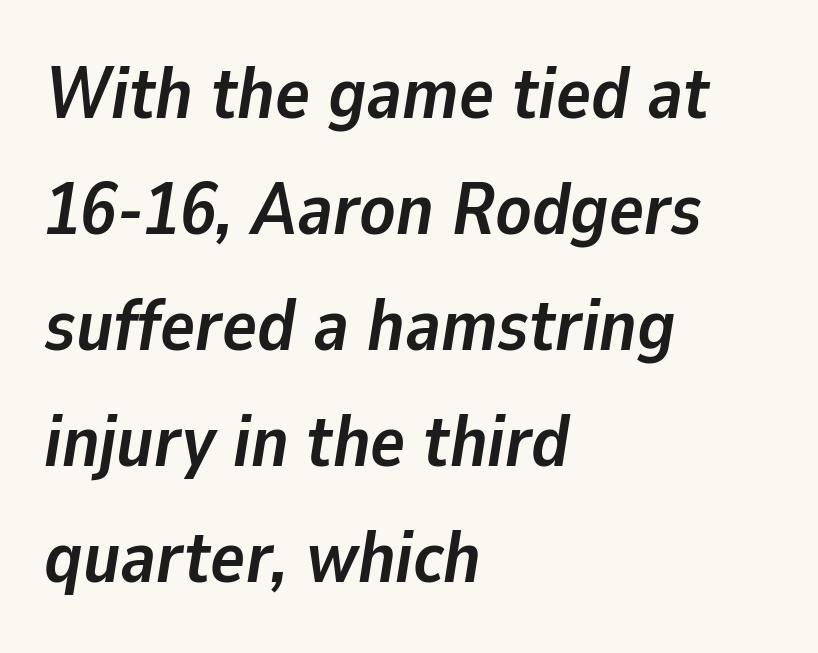
{"italic": "yes", "lean": "right", "slant_degrees": 9, "bold": "yes", "weight": "semibold", "width": "normal", "stroke_contrast": "low", "x_height": "medium", "monospaced": "no", "underline": "no", "align": "left", "line_spacing": "normal", "line_spacing_ratio": 1.59, "letter_spacing": "normal", "letter_spacing_em": 0.0, "glyph_px": 73}
